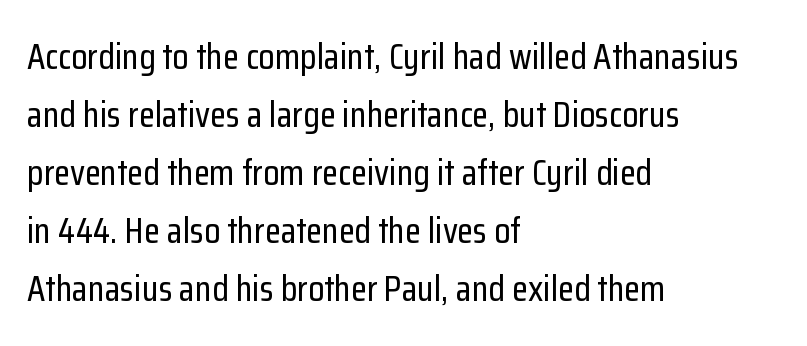
Students, note that the glyphs here touch the page at normal intervals. Varying glyph widths throughout — classic text-font behaviour. The specimen reads as upright at a glance. The rendering anchors every line to the left-hand side.
